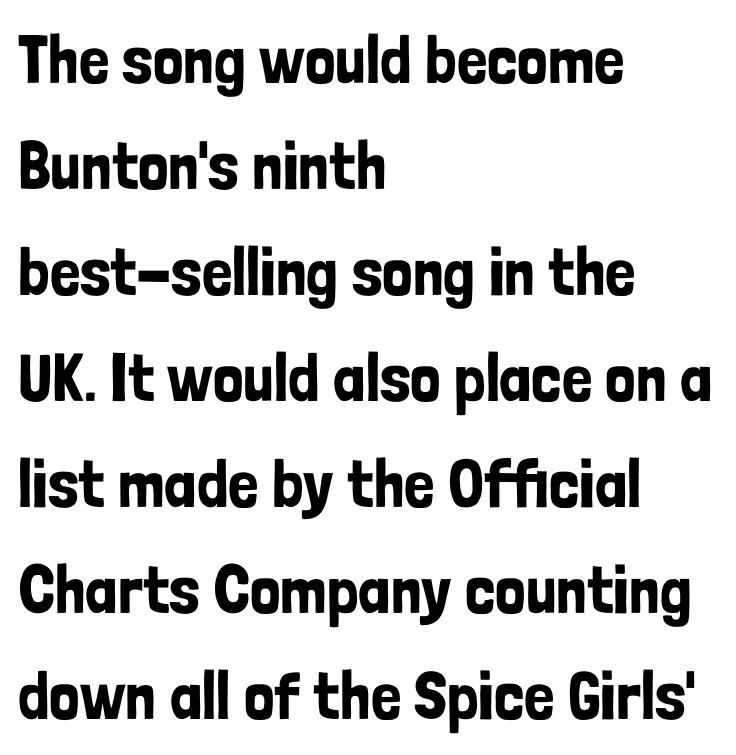
The image shows 68 px condensed sans-serif type, upright; set left-aligned, normal line spacing (1.56x), normal letter spacing, not underlined; low stroke contrast and a medium x-height.
